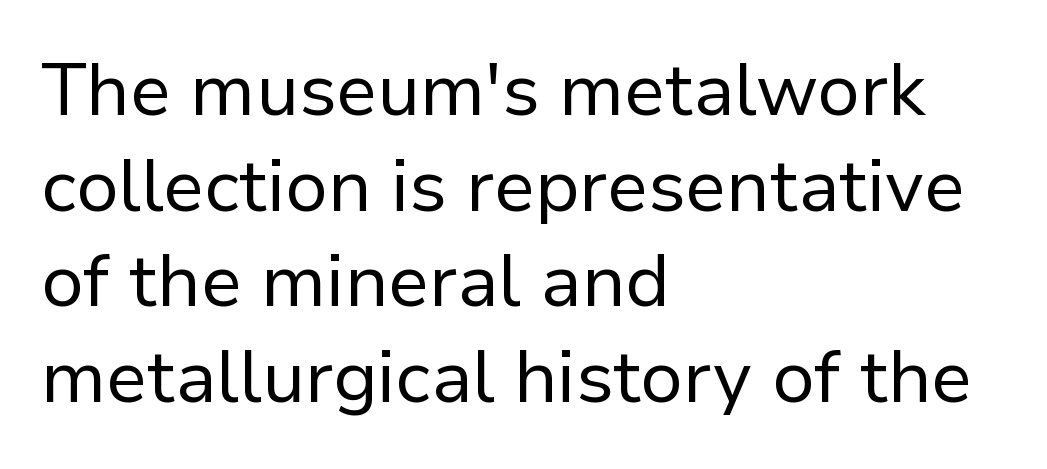
Here the designer chose a conventional face with non-uniform glyph widths. Summary of weight: not heavy and not bold. Rows of type keep a routine distance in the vertical direction. The passage is arranged the way most books set body copy — flush left. Is there any slant? The stems are plumb.
